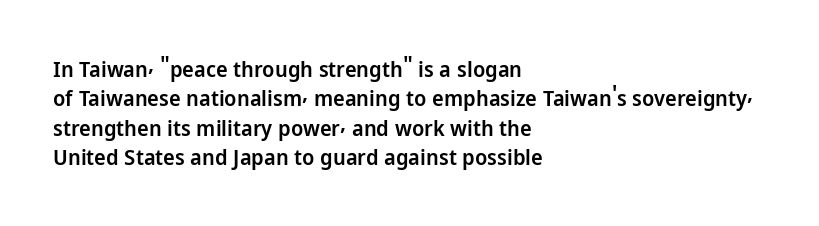
Q: Is the text bold? A: Semi-bold.
Q: Is the text italic (slanted)? A: No, it is upright.
Q: Is the text underlined? A: No.
Q: How is the paragraph aligned? A: Left-aligned.
Q: Is the spacing between letters normal or unusually wide? A: Normal.
Q: Is the spacing between lines tight, normal or loose? A: Normal.
